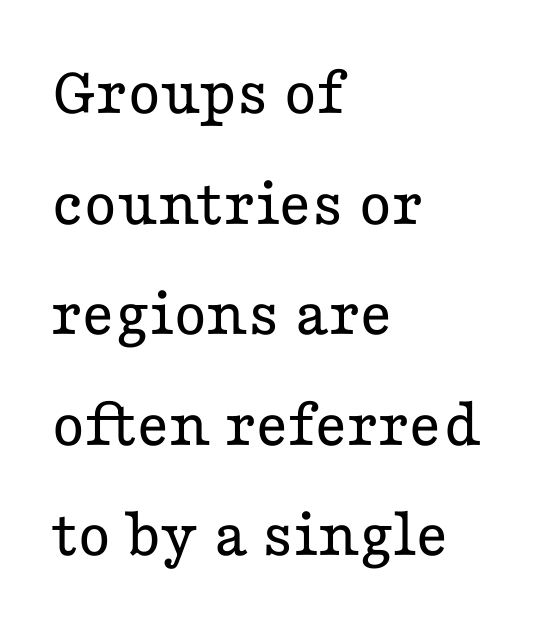
{"serif": "yes", "italic": "no", "bold": "no", "weight": "regular", "width": "wide", "stroke_contrast": "low", "x_height": "medium", "monospaced": "no", "underline": "no", "align": "left", "line_spacing": "normal", "line_spacing_ratio": 1.58, "letter_spacing": "normal", "letter_spacing_em": 0.0, "glyph_px": 70}
